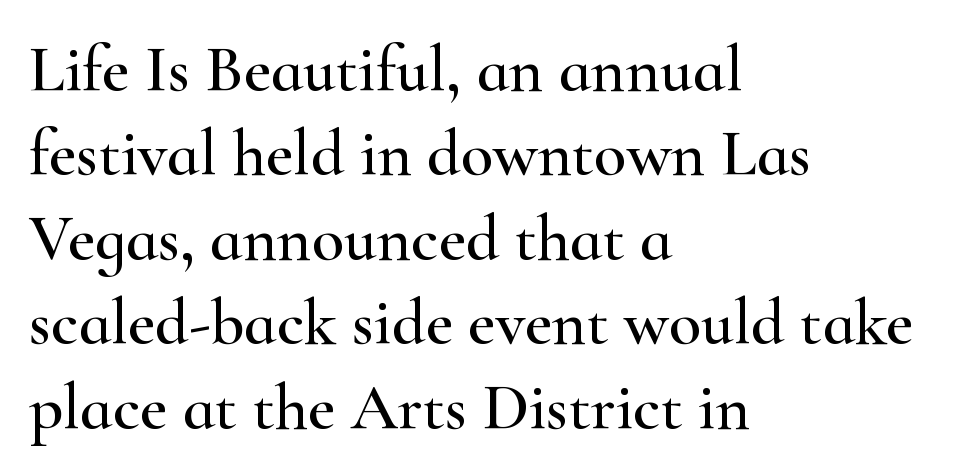
Q: Is the text italic (slanted)? A: No, it is upright.
Q: Is the typeface a serif or a sans-serif typeface? A: Serif.
Q: Is the text underlined? A: No.
Q: How is the paragraph aligned? A: Left-aligned.
Q: Is the spacing between letters normal or unusually wide? A: Normal.
Q: Is the spacing between lines tight, normal or loose? A: Normal.
Q: Width (condensed, normal, or wide)? A: Wide.
Q: Stroke contrast? A: High.
Q: x-height? A: Small.
Q: Monospaced? A: No.
